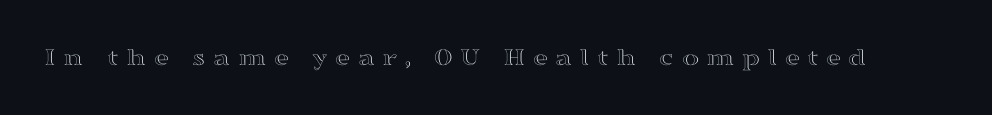
The image shows 26 px text type, upright; set unusually wide letter spacing (+0.29 em), not underlined.
